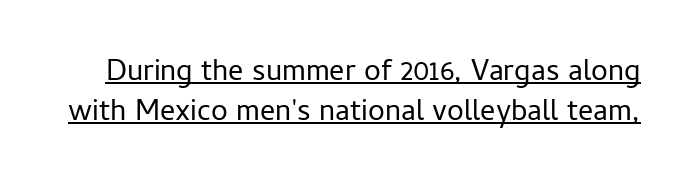
{"serif": "no", "italic": "no", "bold": "no", "weight": "regular", "width": "normal", "stroke_contrast": "low", "x_height": "medium", "monospaced": "no", "underline": "yes", "line_spacing": "normal", "line_spacing_ratio": 1.33, "letter_spacing": "normal", "letter_spacing_em": 0.0, "glyph_px": 30}
